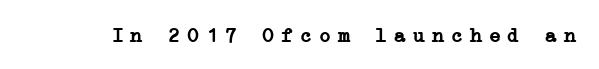
Does extra space separate the letters? Yes, quite a lot of it. The passage shown is not underscored anywhere. These words are printed bold, with thick strokes throughout. Posture: upright roman.
